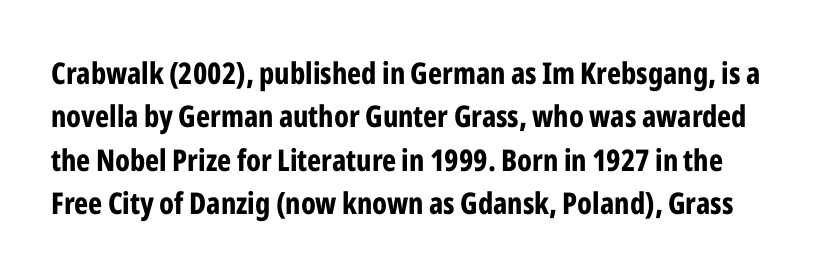
Q: Is the text bold? A: Yes.
Q: Is the text italic (slanted)? A: No, it is upright.
Q: Is the typeface a serif or a sans-serif typeface? A: Sans-serif.
Q: Is the text underlined? A: No.
Q: Is the spacing between letters normal or unusually wide? A: Normal.
Q: Is the spacing between lines tight, normal or loose? A: Normal.
Q: Width (condensed, normal, or wide)? A: Condensed.
Q: Stroke contrast? A: Low.
Q: x-height? A: Medium.
Q: Monospaced? A: No.
